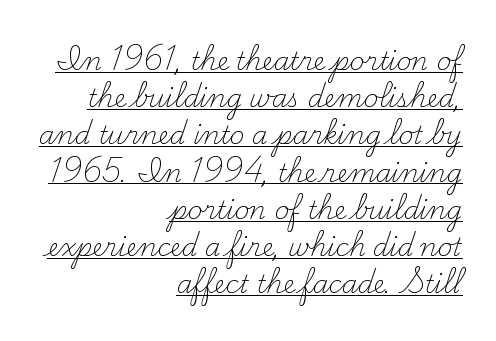
{"bold": "no", "underline": "yes", "align": "right", "line_spacing": "normal", "line_spacing_ratio": 1.49, "letter_spacing": "normal", "letter_spacing_em": 0.0, "glyph_px": 25}
